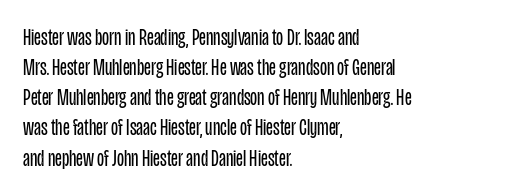
The image shows 23 px text type, upright; set left-aligned, normal line spacing (1.31x), normal letter spacing, not underlined.
